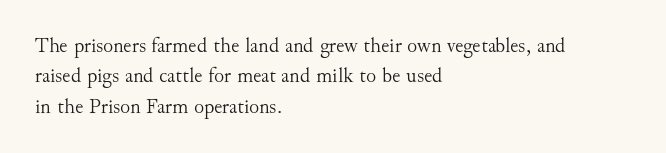
The image shows 21 px text type, upright; set left-aligned, normal line spacing (1.45x), normal letter spacing, not underlined.
